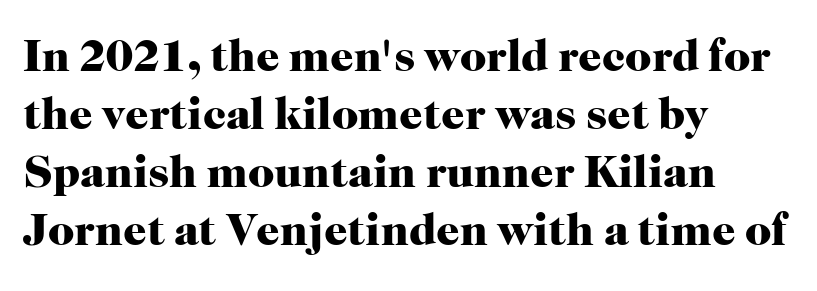
The lines are quadded left. Unlike a clean sans, this face finishes its strokes with serifs. Varying glyph widths throughout — classic text-font behaviour. You could call the tracking neutral — neither tight nor loose. The typesetting leans heavy: a genuine bold. Bare-footed words on every line.
